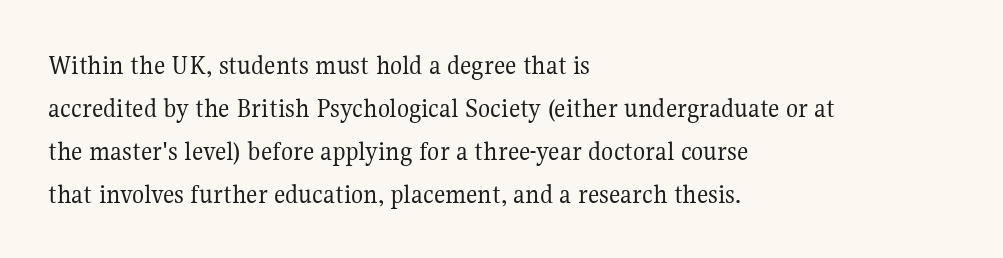
The image shows 28 px regular-weight serif type, upright; set left-aligned, normal line spacing (1.53x), normal letter spacing, not underlined; medium stroke contrast and a medium x-height.
